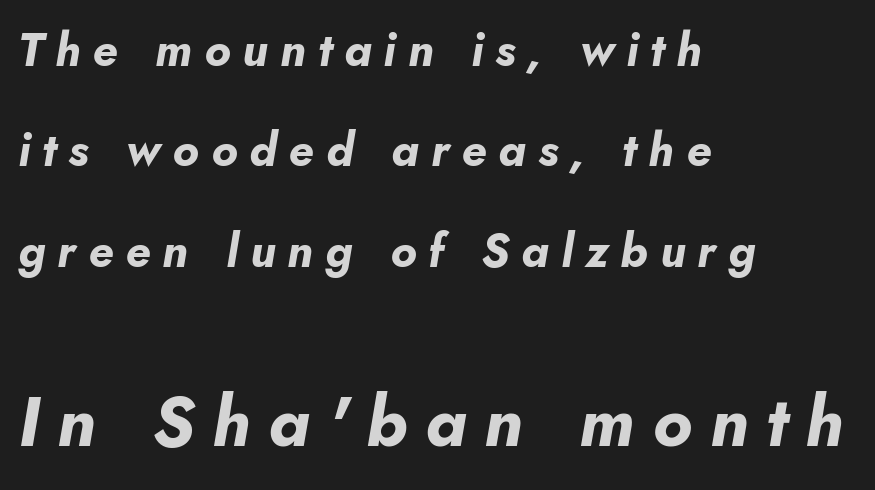
{"italic": "yes", "lean": "right", "slant_degrees": 10, "bold": "yes", "weight": "bold", "width": "normal", "stroke_contrast": "low", "x_height": "small", "monospaced": "no", "underline": "no", "align": "left", "line_spacing": "loose", "line_spacing_ratio": 2.18, "letter_spacing": "wide", "letter_spacing_em": 0.26, "larger_block": "second", "size_ratio": 1.5, "glyph_px": 69}
